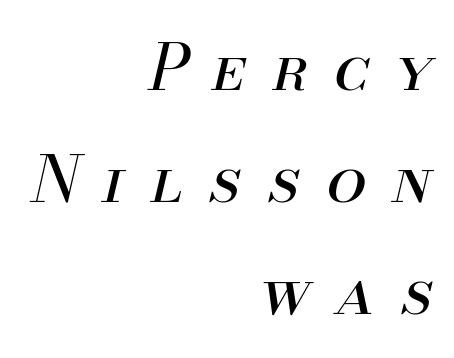
The face used here is proportionally spaced, like ordinary book or web type. A clean baseline with only descenders dipping below it. The passage shown is not bold in any degree. Each word looks stretched out because of the extra space between its letters. Tall strokes in this sample are angled rather than plumb. These lines stack with their right ends in a neat column.
